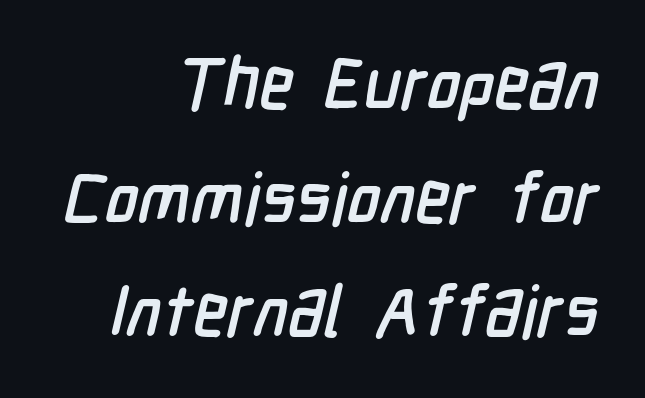
{"serif": "no", "width": "condensed", "stroke_contrast": "low", "x_height": "medium", "monospaced": "no", "underline": "no", "align": "right", "line_spacing": "normal", "line_spacing_ratio": 1.6, "letter_spacing": "normal", "letter_spacing_em": 0.0, "glyph_px": 71}
